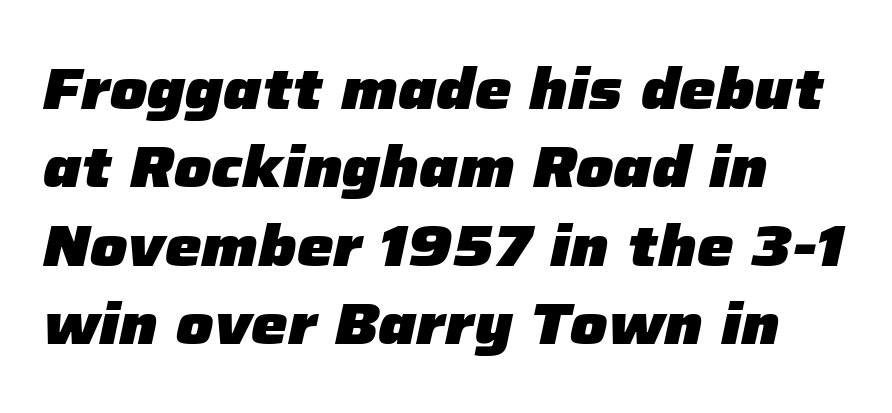
{"italic": "yes", "lean": "right", "slant_degrees": 12, "bold": "yes", "weight": "heavy", "width": "normal", "stroke_contrast": "low", "x_height": "medium", "monospaced": "no", "underline": "no", "align": "left", "line_spacing": "normal", "line_spacing_ratio": 1.35, "letter_spacing": "normal", "letter_spacing_em": 0.0, "glyph_px": 58}
